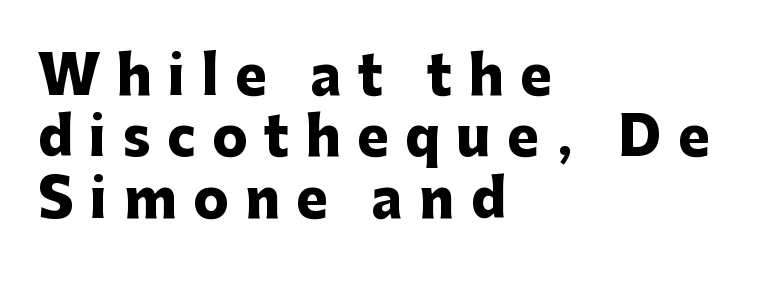
The image shows 52 px heavy sans-serif type, upright; set left-aligned, line spacing 1.18x, unusually wide letter spacing (+0.32 em), not underlined; low stroke contrast and a medium x-height.
